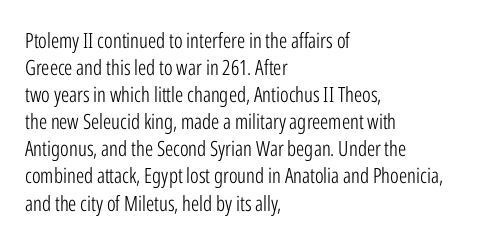
The passage shown is not underscored anywhere. Summary of vertical rhythm: regular, with standard interline spacing. The rag falls on the right side of this text block. Notice how the stems are strictly vertical — no italics here. Vertical stems look standard width or narrower in stroke.
